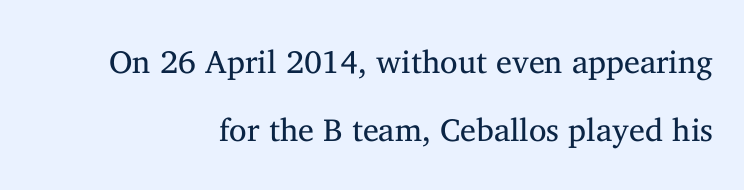
Weight: in the light-to-regular range. How are the letters spaced? Ordinarily, with no added tracking. The foot of each line stays bare and open. This sample uses a serif face.
